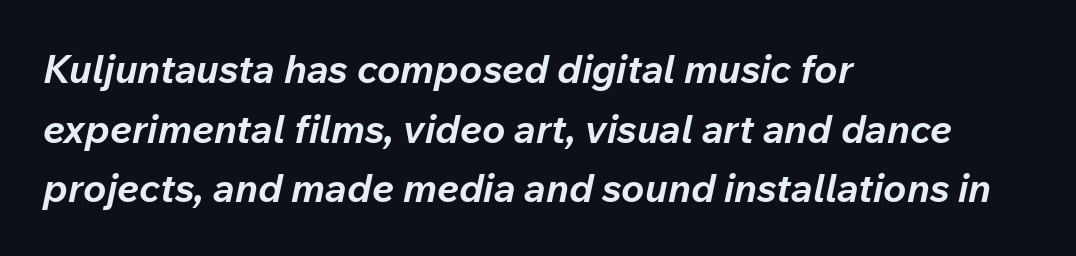
Q: Is the text bold? A: Yes.
Q: Is the text italic (slanted)? A: Yes, it leans right by about 12 degrees.
Q: Is the text underlined? A: No.
Q: How is the paragraph aligned? A: Left-aligned.
Q: Is the spacing between letters normal or unusually wide? A: Normal.
Q: Is the spacing between lines tight, normal or loose? A: Normal.
Q: Width (condensed, normal, or wide)? A: Normal.
Q: Stroke contrast? A: Low.
Q: x-height? A: Medium.
Q: Monospaced? A: No.
